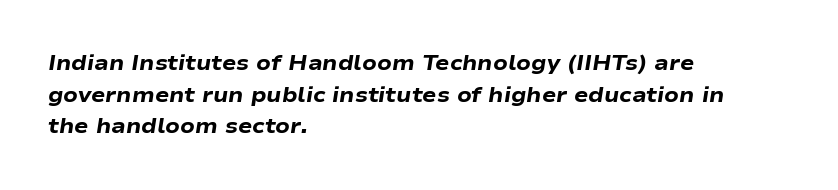
Q: Is the text bold? A: Yes.
Q: Is the text italic (slanted)? A: Yes, it leans right by about 9 degrees.
Q: Is the text underlined? A: No.
Q: How is the paragraph aligned? A: Left-aligned.
Q: Is the spacing between letters normal or unusually wide? A: Normal.
Q: Is the spacing between lines tight, normal or loose? A: Normal.
